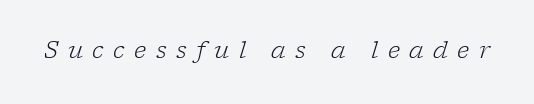
Q: Is the text bold? A: No.
Q: Is the text italic (slanted)? A: Yes, it leans right by about 17 degrees.
Q: Is the text underlined? A: No.
Q: Is the spacing between letters normal or unusually wide? A: Unusually wide.
